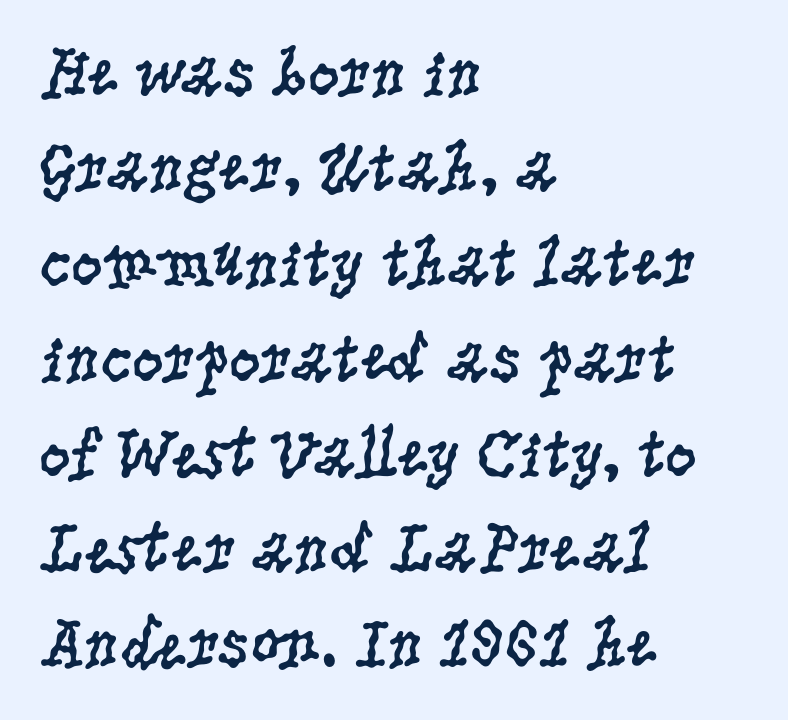
The image shows 70 px regular-weight, condensed serif type; set left-aligned, normal line spacing (1.36x), normal letter spacing, not underlined; low stroke contrast and a large x-height.
